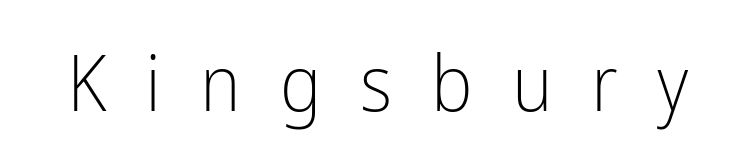
The image shows 78 px light, condensed sans-serif type, upright; set unusually wide letter spacing (+0.5 em), not underlined; low stroke contrast and a medium x-height.
